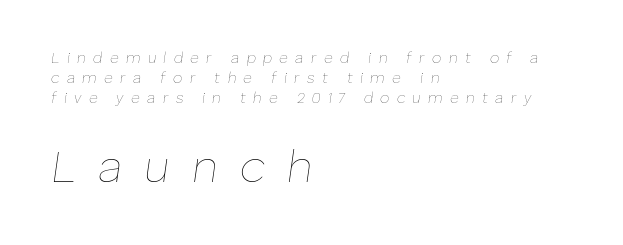
The image shows 45 px thin type, italic (leaning right); set left-aligned, normal line spacing (1.34x), unusually wide letter spacing (+0.49 em), not underlined; the second (bottom) block is 3.0x larger; low stroke contrast and a medium x-height.
